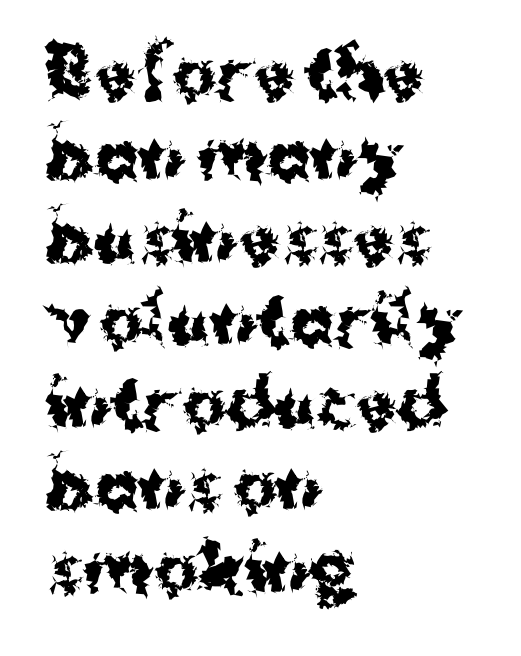
Q: Is the text bold? A: Yes.
Q: Is the text italic (slanted)? A: No, it is upright.
Q: Is the typeface a serif or a sans-serif typeface? A: Sans-serif.
Q: Is the text underlined? A: No.
Q: How is the paragraph aligned? A: Left-aligned.
Q: Is the spacing between letters normal or unusually wide? A: Normal.
Q: Is the spacing between lines tight, normal or loose? A: Normal.
Q: Width (condensed, normal, or wide)? A: Normal.
Q: Stroke contrast? A: Medium.
Q: x-height? A: Medium.
Q: Monospaced? A: No.
